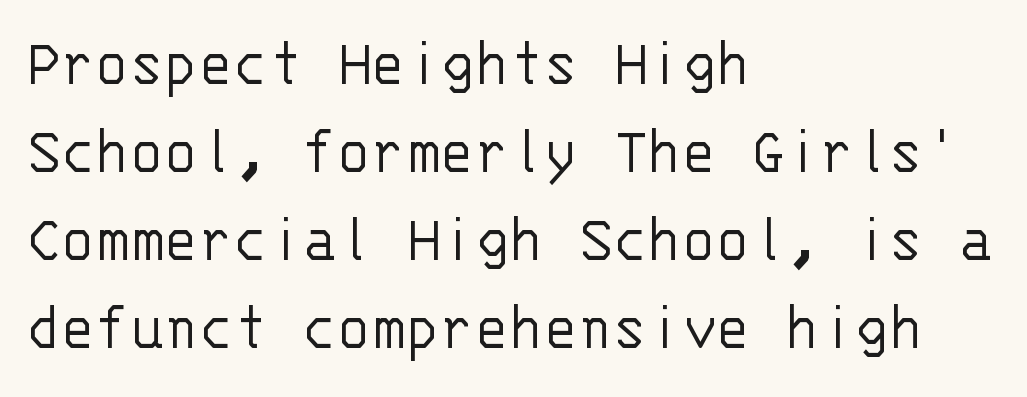
Q: Is the text bold? A: No.
Q: Is the text italic (slanted)? A: No, it is upright.
Q: Is the typeface a serif or a sans-serif typeface? A: Sans-serif.
Q: Is the text underlined? A: No.
Q: How is the paragraph aligned? A: Left-aligned.
Q: Is the spacing between letters normal or unusually wide? A: Normal.
Q: Width (condensed, normal, or wide)? A: Normal.
Q: Stroke contrast? A: Low.
Q: x-height? A: Large.
Q: Monospaced? A: Yes.
